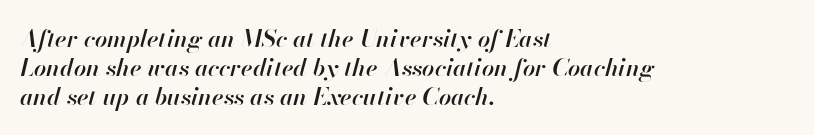
Q: Is the text bold? A: Semi-bold.
Q: Is the text italic (slanted)? A: Yes, it leans right by about 13 degrees.
Q: Is the text underlined? A: No.
Q: How is the paragraph aligned? A: Left-aligned.
Q: Is the spacing between letters normal or unusually wide? A: Normal.
